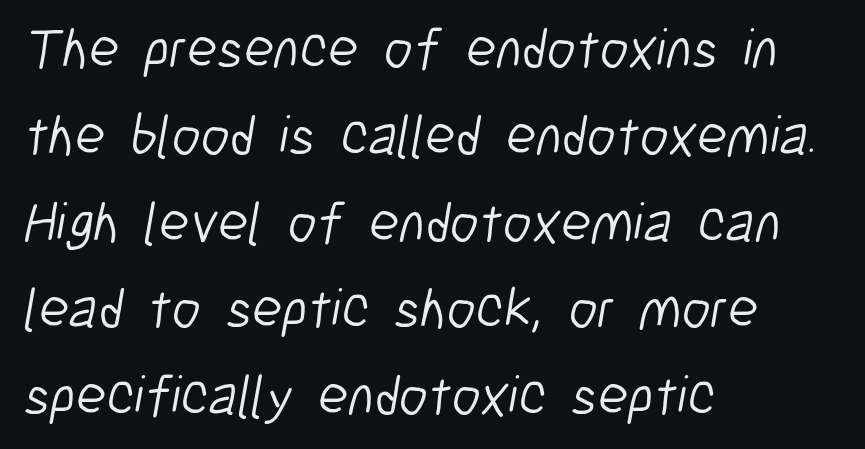
The image shows 56 px light, condensed sans-serif type; set left-aligned, normal line spacing (1.55x), normal letter spacing, not underlined; low stroke contrast and a medium x-height.
